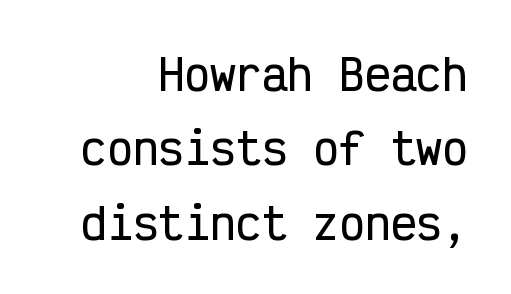
The passage shown has conventional tracking throughout. The foot of each line stays bare and open. Check where the strokes stop: nothing finishes them off — pure sans. If you drew a line through each stem, it would be perfectly vertical.
